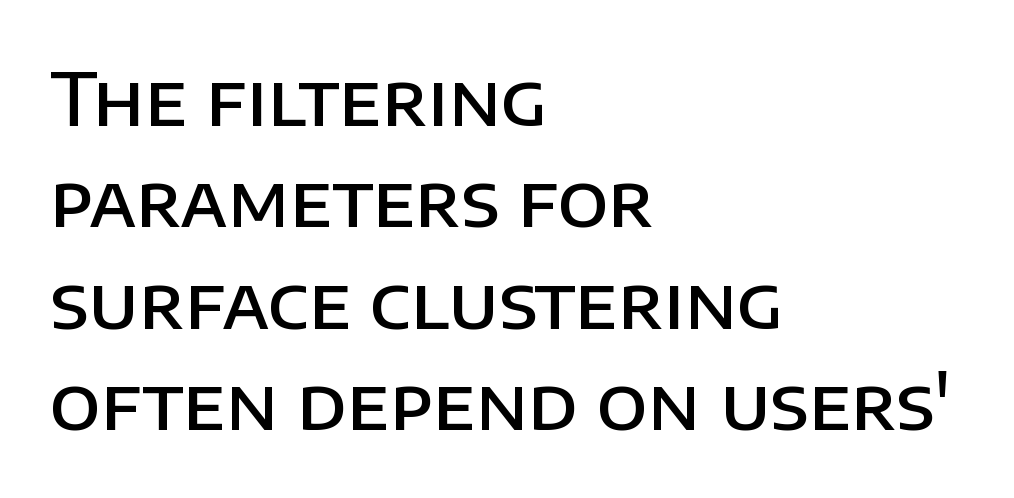
Underlining? Definitely not there. Strokes here are thickened, but only to semibold level. In terms of letterform style, serifs are entirely absent. Each line starts at the same left margin while the right side varies. No extra tracking has been applied to these lines. The letters advance in unequal steps, a hallmark of proportional type.
